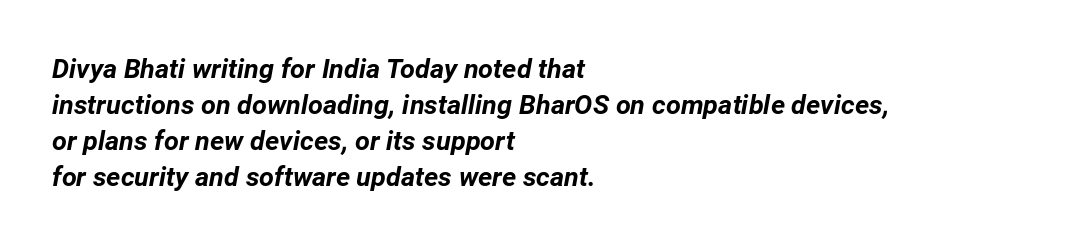
{"italic": "yes", "lean": "right", "slant_degrees": 12, "bold": "yes", "underline": "no", "align": "left", "line_spacing": "normal", "line_spacing_ratio": 1.33, "letter_spacing": "normal", "letter_spacing_em": 0.0, "glyph_px": 27}
